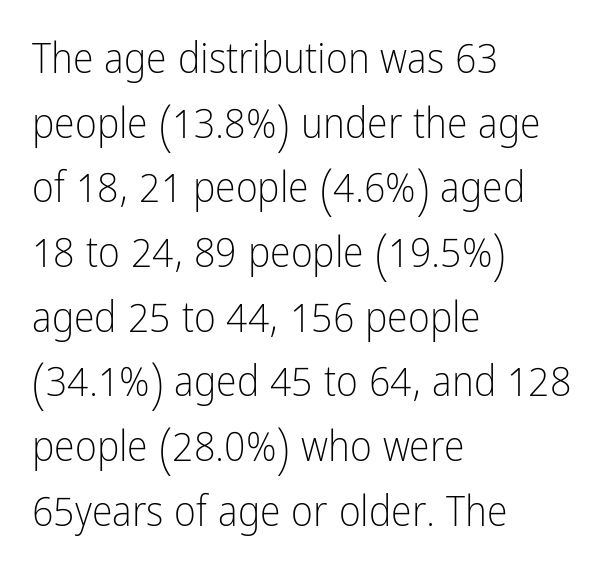
Q: Is the text bold? A: No.
Q: Is the text italic (slanted)? A: No, it is upright.
Q: Is the typeface a serif or a sans-serif typeface? A: Sans-serif.
Q: Is the text underlined? A: No.
Q: How is the paragraph aligned? A: Left-aligned.
Q: Is the spacing between letters normal or unusually wide? A: Normal.
Q: Is the spacing between lines tight, normal or loose? A: Normal.
Q: Width (condensed, normal, or wide)? A: Condensed.
Q: Stroke contrast? A: Low.
Q: x-height? A: Medium.
Q: Monospaced? A: No.
